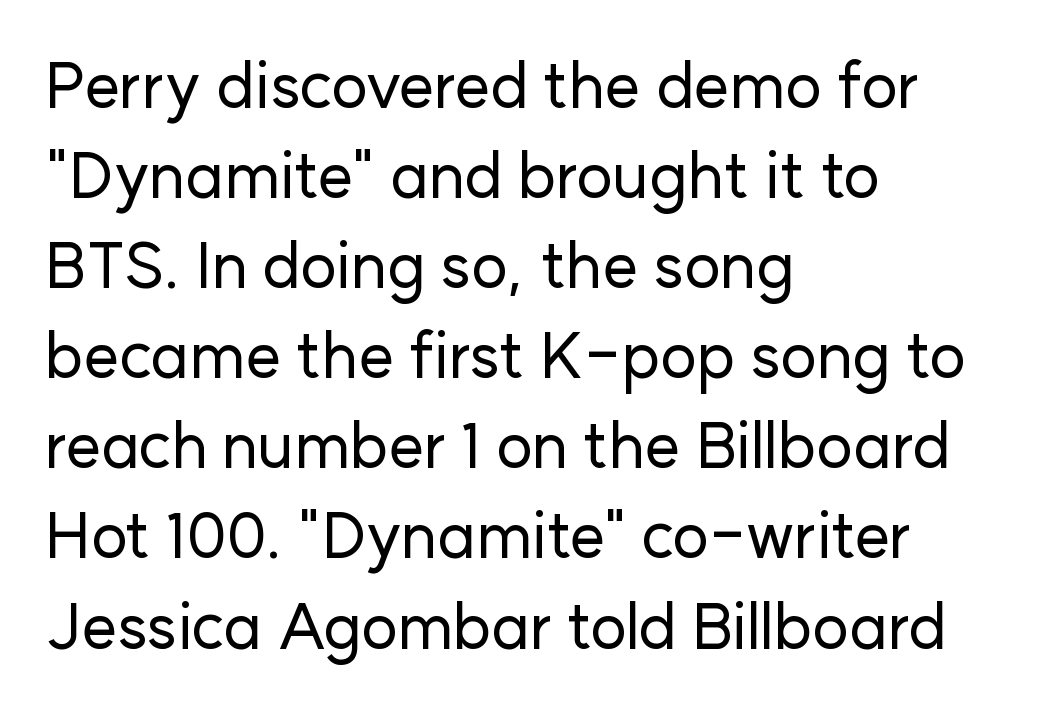
Line beginnings align vertically; line endings do not. Typographically, this falls in the sans-serif category. The space directly below the letters is spotless. Tracking value appears to be zero — textbook default spacing.
